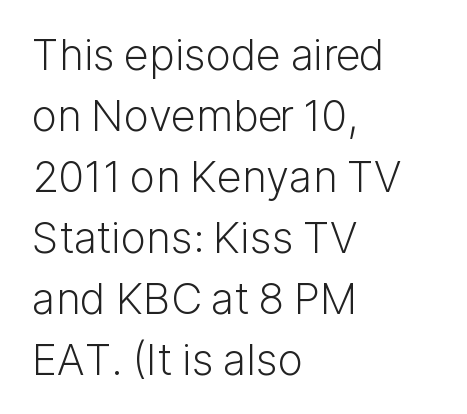
The image shows 43 px light sans-serif type, upright; set left-aligned, normal line spacing (1.42x), normal letter spacing, not underlined; low stroke contrast and a medium x-height.
